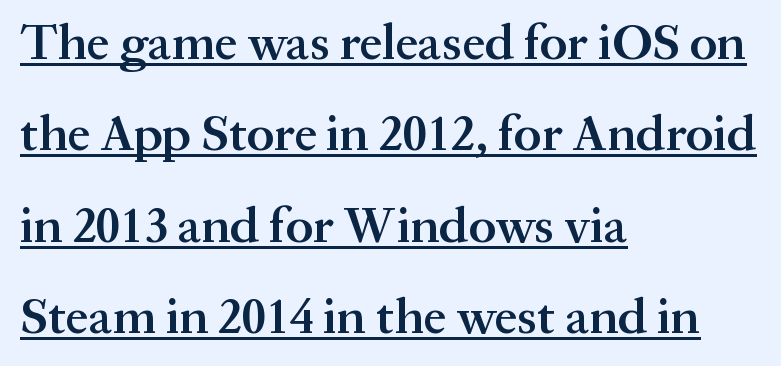
Does the lettering tilt? It doesn't — this is upright. The typesetting leans somewhat heavy: a semibold. Does the type have serifs? Yes, each stem ends in a small foot. A typesetter would call this proportional, since set widths differ per character. Somebody hit Ctrl+U on this one — the words are underlined. The letterforms sit shoulder to shoulder at normal distance.
